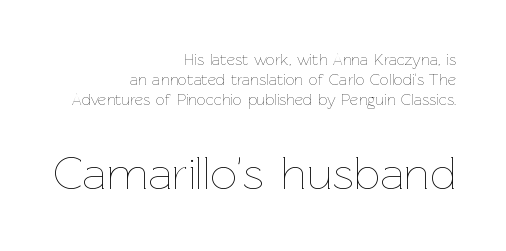
The image shows 47 px thin type, upright; set right-aligned, line spacing 1.24x, normal letter spacing, not underlined; the second (bottom) block is 2.94x larger; low stroke contrast and a medium x-height.
